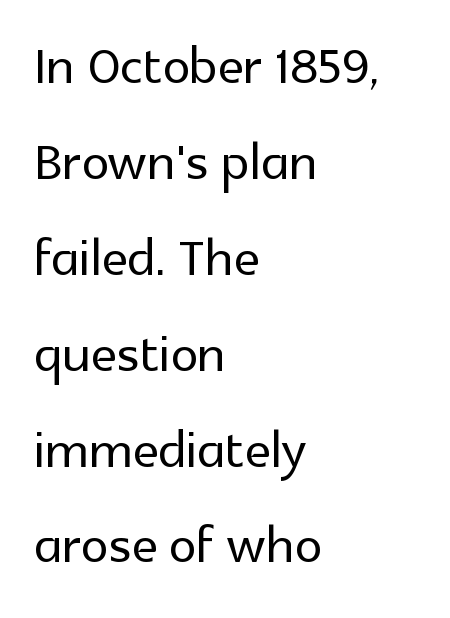
Q: Is the text italic (slanted)? A: No, it is upright.
Q: Is the typeface a serif or a sans-serif typeface? A: Sans-serif.
Q: Is the text underlined? A: No.
Q: How is the paragraph aligned? A: Left-aligned.
Q: Is the spacing between letters normal or unusually wide? A: Normal.
Q: Is the spacing between lines tight, normal or loose? A: Normal.
Q: Width (condensed, normal, or wide)? A: Normal.
Q: x-height? A: Medium.
Q: Monospaced? A: No.
